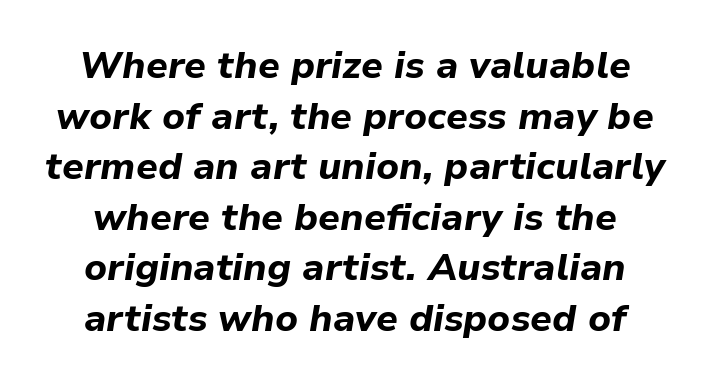
How are the letters spaced? Ordinarily, with no added tracking. A typesetter would call this proportional, since set widths differ per character. When letters slant like this, we call the style italic. Summary of vertical rhythm: regular, with standard interline spacing. Heavy, bold letterforms.
